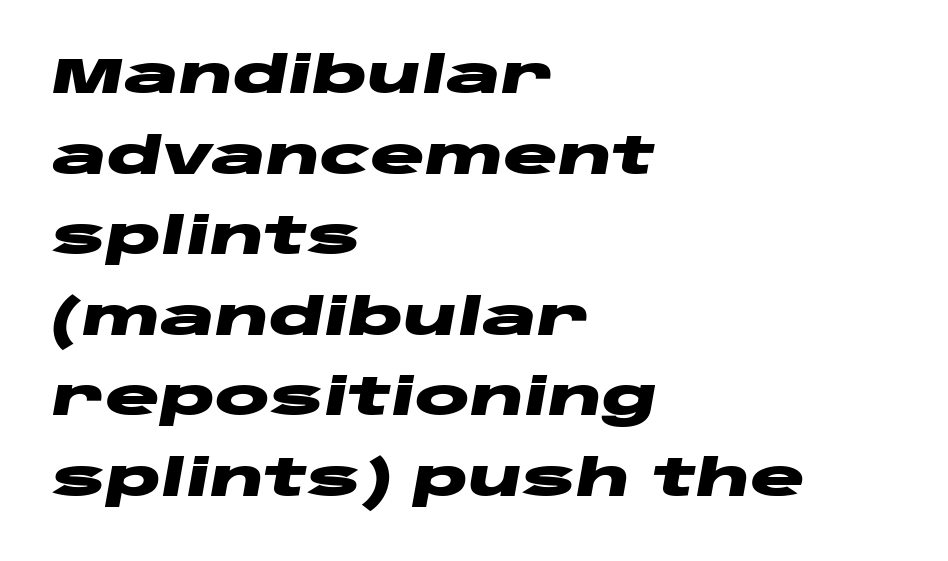
{"italic": "yes", "lean": "right", "slant_degrees": 10, "bold": "yes", "weight": "heavy", "width": "wide", "stroke_contrast": "low", "x_height": "large", "monospaced": "no", "underline": "no", "align": "left", "line_spacing": "normal", "line_spacing_ratio": 1.58, "letter_spacing": "normal", "letter_spacing_em": 0.0, "glyph_px": 51}
